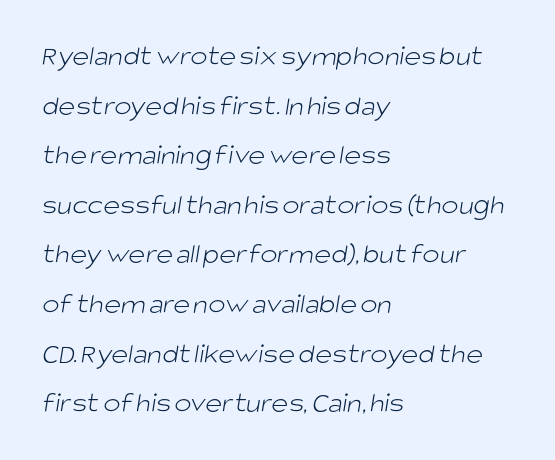
Q: Is the text bold? A: No.
Q: Is the typeface a serif or a sans-serif typeface? A: Sans-serif.
Q: Is the text underlined? A: No.
Q: How is the paragraph aligned? A: Left-aligned.
Q: Is the spacing between letters normal or unusually wide? A: Normal.
Q: Width (condensed, normal, or wide)? A: Normal.
Q: Stroke contrast? A: Low.
Q: x-height? A: Large.
Q: Monospaced? A: No.
